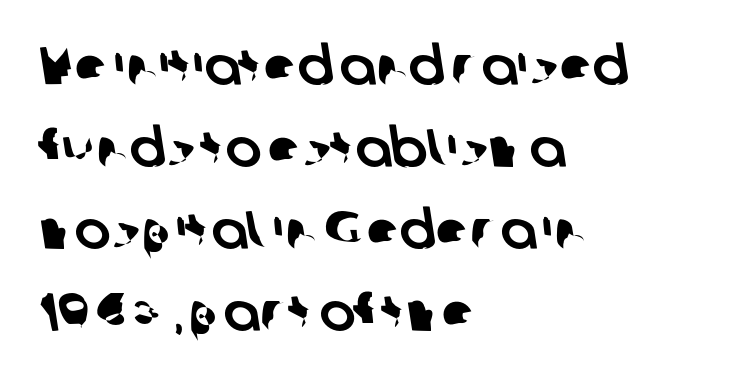
Q: Is the typeface a serif or a sans-serif typeface? A: Sans-serif.
Q: Is the text underlined? A: No.
Q: How is the paragraph aligned? A: Left-aligned.
Q: Is the spacing between letters normal or unusually wide? A: Normal.
Q: Is the spacing between lines tight, normal or loose? A: Normal.
Q: Width (condensed, normal, or wide)? A: Normal.
Q: Stroke contrast? A: Low.
Q: x-height? A: Medium.
Q: Monospaced? A: No.
